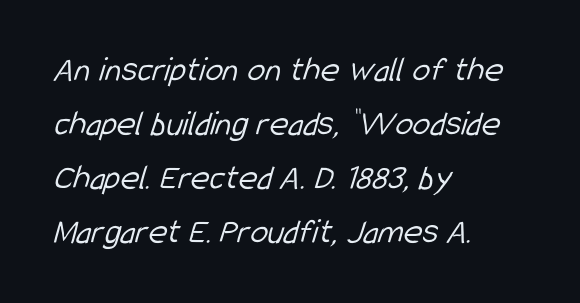
{"serif": "no", "bold": "no", "weight": "light", "width": "condensed", "stroke_contrast": "low", "x_height": "medium", "monospaced": "no", "underline": "no", "align": "left", "line_spacing": "normal", "line_spacing_ratio": 1.5, "letter_spacing": "normal", "letter_spacing_em": 0.0, "glyph_px": 36}
